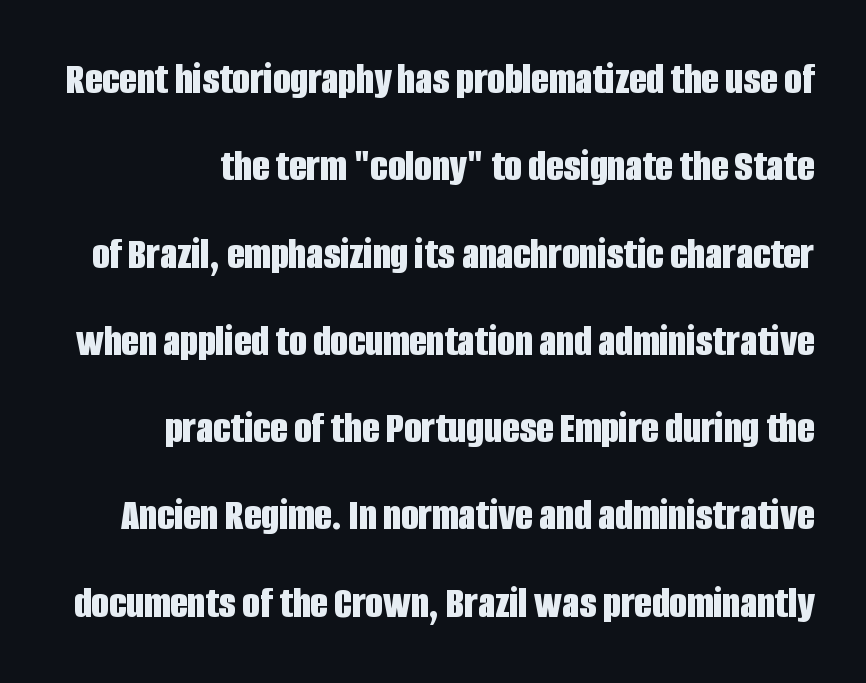
Q: Is the text bold? A: Yes.
Q: Is the text italic (slanted)? A: No, it is upright.
Q: Is the typeface a serif or a sans-serif typeface? A: Sans-serif.
Q: Is the text underlined? A: No.
Q: Is the spacing between letters normal or unusually wide? A: Normal.
Q: Is the spacing between lines tight, normal or loose? A: Loose.
Q: Width (condensed, normal, or wide)? A: Condensed.
Q: Stroke contrast? A: Low.
Q: x-height? A: Large.
Q: Monospaced? A: No.
